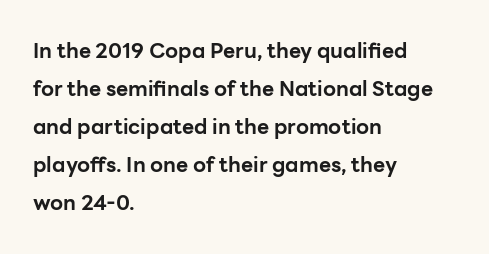
The image shows 21 px bold type, upright; set left-aligned, line spacing 1.81x, normal letter spacing, not underlined.
